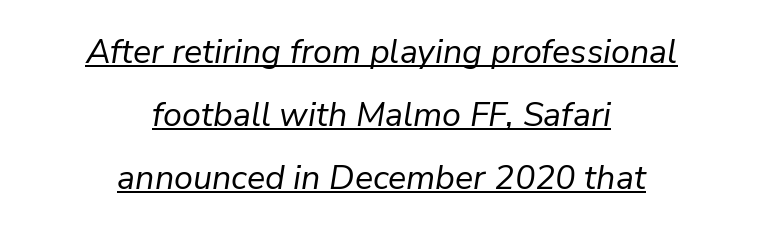
Is the type slanted? Yes — the strokes lean at a clear angle. Honestly, the underline is the first thing you notice here. Default kerning and tracking; the words read as compact shapes. You could not count columns in this text — the font is proportionally spaced. This reads as an unemphasized weight, regular at the heaviest. Reading down the block, each line starts at a different indent, mirrored at its end.
